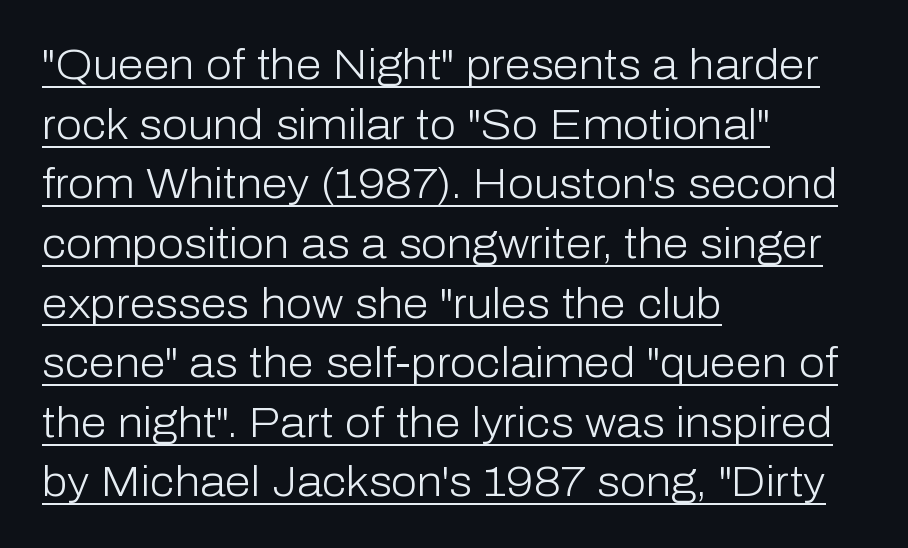
{"serif": "no", "italic": "no", "bold": "no", "weight": "light", "width": "normal", "stroke_contrast": "low", "x_height": "medium", "monospaced": "no", "underline": "yes", "align": "left", "line_spacing": "normal", "line_spacing_ratio": 1.42, "letter_spacing": "normal", "letter_spacing_em": 0.0, "glyph_px": 42}
